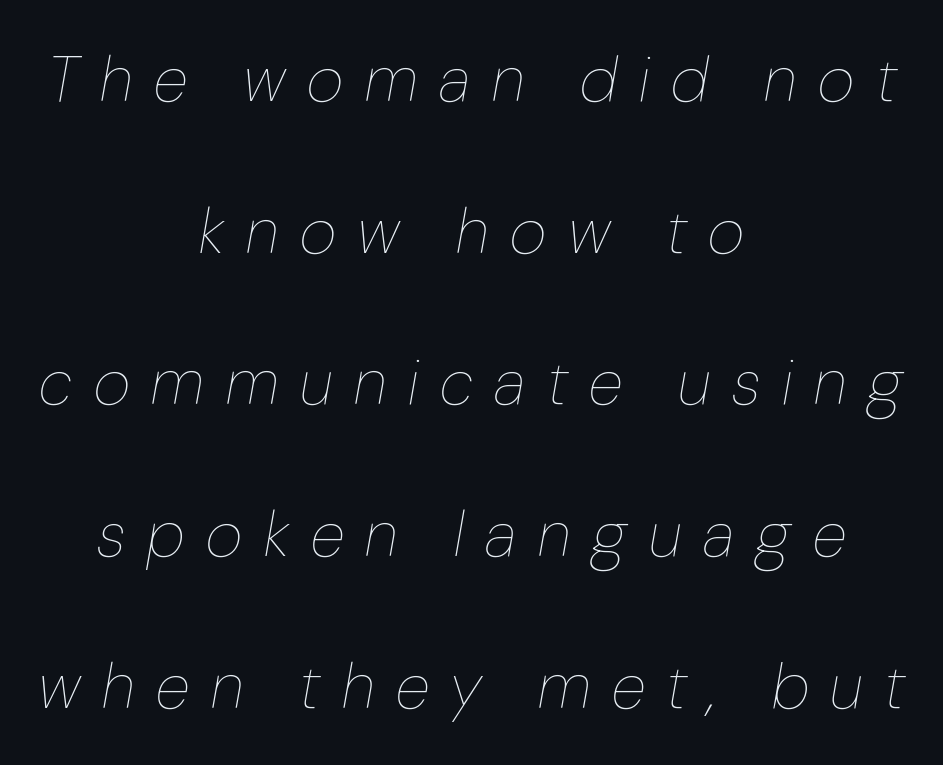
Q: Is the text bold? A: No.
Q: Is the text italic (slanted)? A: Yes, it leans right by about 10 degrees.
Q: Is the text underlined? A: No.
Q: How is the paragraph aligned? A: Centered.
Q: Is the spacing between letters normal or unusually wide? A: Unusually wide.
Q: Is the spacing between lines tight, normal or loose? A: Loose.
Q: Width (condensed, normal, or wide)? A: Condensed.
Q: Stroke contrast? A: Low.
Q: x-height? A: Medium.
Q: Monospaced? A: No.
